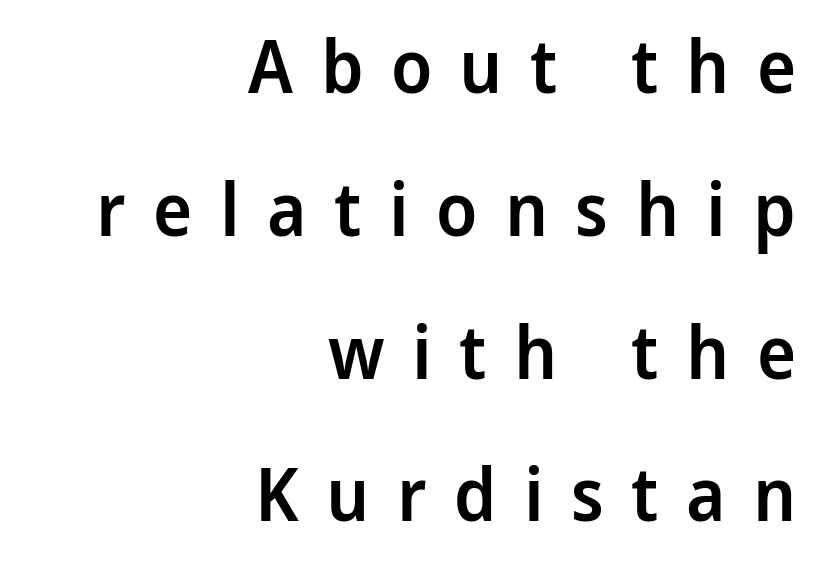
Q: Is the text bold? A: Semi-bold.
Q: Is the text italic (slanted)? A: No, it is upright.
Q: Is the typeface a serif or a sans-serif typeface? A: Sans-serif.
Q: Is the text underlined? A: No.
Q: How is the paragraph aligned? A: Right-aligned.
Q: Is the spacing between letters normal or unusually wide? A: Unusually wide.
Q: Is the spacing between lines tight, normal or loose? A: Loose.
Q: Width (condensed, normal, or wide)? A: Normal.
Q: Stroke contrast? A: Low.
Q: x-height? A: Medium.
Q: Monospaced? A: No.
